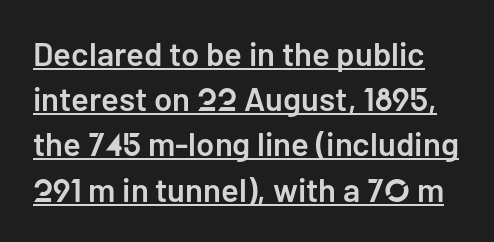
{"serif": "no", "italic": "no", "bold": "semi", "weight": "semibold", "width": "normal", "stroke_contrast": "low", "x_height": "medium", "monospaced": "no", "underline": "yes", "line_spacing": "normal", "line_spacing_ratio": 1.37, "letter_spacing": "normal", "letter_spacing_em": 0.0, "glyph_px": 33}
